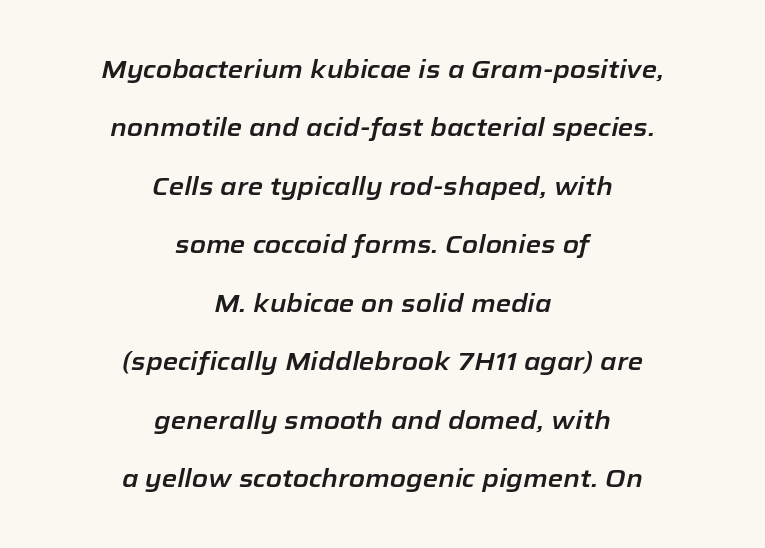
{"italic": "yes", "lean": "right", "slant_degrees": 12, "underline": "no", "align": "center", "line_spacing": "loose", "line_spacing_ratio": 2.34, "letter_spacing": "normal", "letter_spacing_em": 0.0, "glyph_px": 25}
